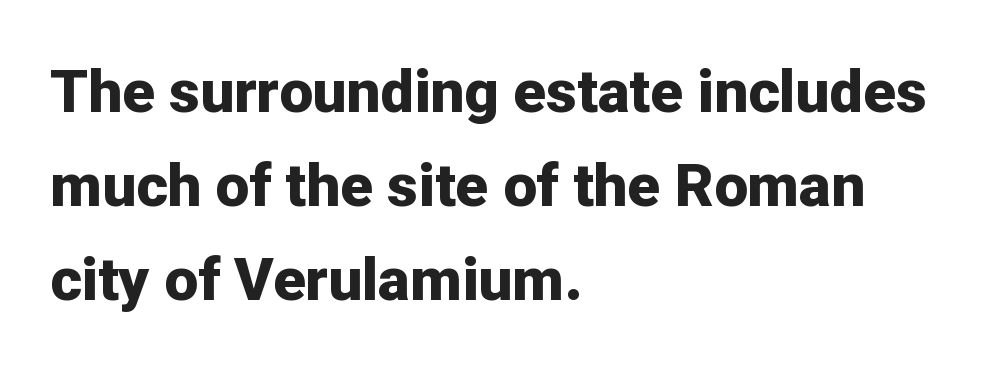
Q: Is the text bold? A: Yes.
Q: Is the text italic (slanted)? A: No, it is upright.
Q: Is the typeface a serif or a sans-serif typeface? A: Sans-serif.
Q: Is the text underlined? A: No.
Q: How is the paragraph aligned? A: Left-aligned.
Q: Is the spacing between letters normal or unusually wide? A: Normal.
Q: Is the spacing between lines tight, normal or loose? A: Normal.
Q: Width (condensed, normal, or wide)? A: Normal.
Q: Stroke contrast? A: Low.
Q: x-height? A: Medium.
Q: Monospaced? A: No.
